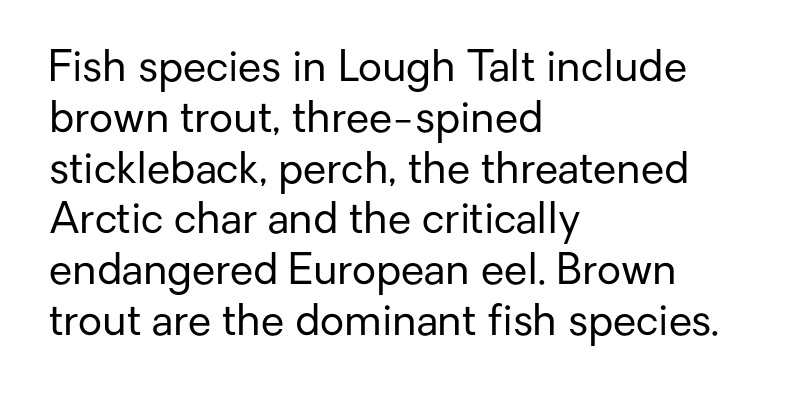
Q: Is the text bold? A: No.
Q: Is the text italic (slanted)? A: No, it is upright.
Q: Is the typeface a serif or a sans-serif typeface? A: Sans-serif.
Q: Is the text underlined? A: No.
Q: How is the paragraph aligned? A: Left-aligned.
Q: Is the spacing between letters normal or unusually wide? A: Normal.
Q: Width (condensed, normal, or wide)? A: Normal.
Q: Stroke contrast? A: Low.
Q: x-height? A: Medium.
Q: Monospaced? A: No.
